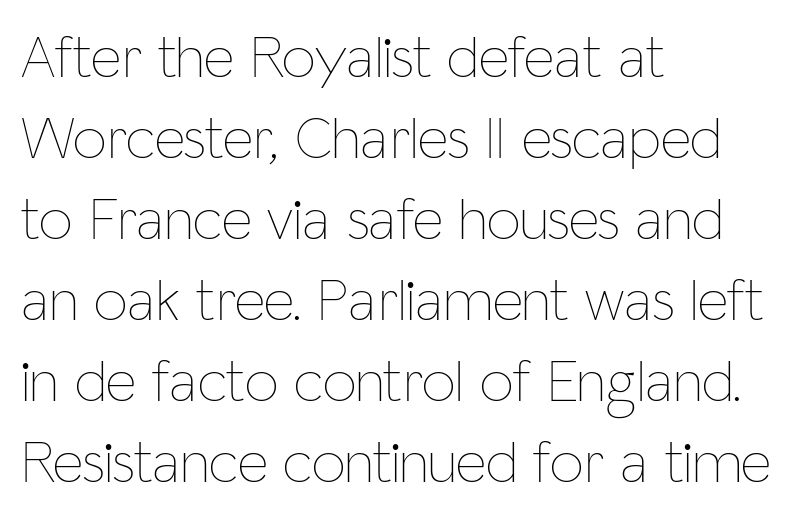
Q: Is the text bold? A: No.
Q: Is the text italic (slanted)? A: No, it is upright.
Q: Is the text underlined? A: No.
Q: How is the paragraph aligned? A: Left-aligned.
Q: Is the spacing between letters normal or unusually wide? A: Normal.
Q: Is the spacing between lines tight, normal or loose? A: Normal.
Q: Width (condensed, normal, or wide)? A: Condensed.
Q: Stroke contrast? A: Low.
Q: x-height? A: Medium.
Q: Monospaced? A: No.
